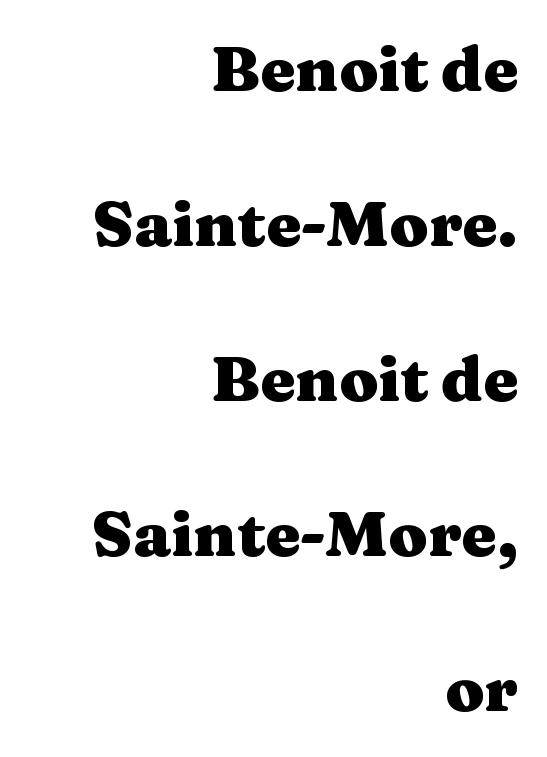
{"serif": "yes", "italic": "no", "bold": "yes", "weight": "heavy", "width": "wide", "stroke_contrast": "medium", "x_height": "medium", "monospaced": "no", "underline": "no", "align": "right", "line_spacing": "loose", "line_spacing_ratio": 2.46, "letter_spacing": "normal", "letter_spacing_em": 0.0, "glyph_px": 63}
